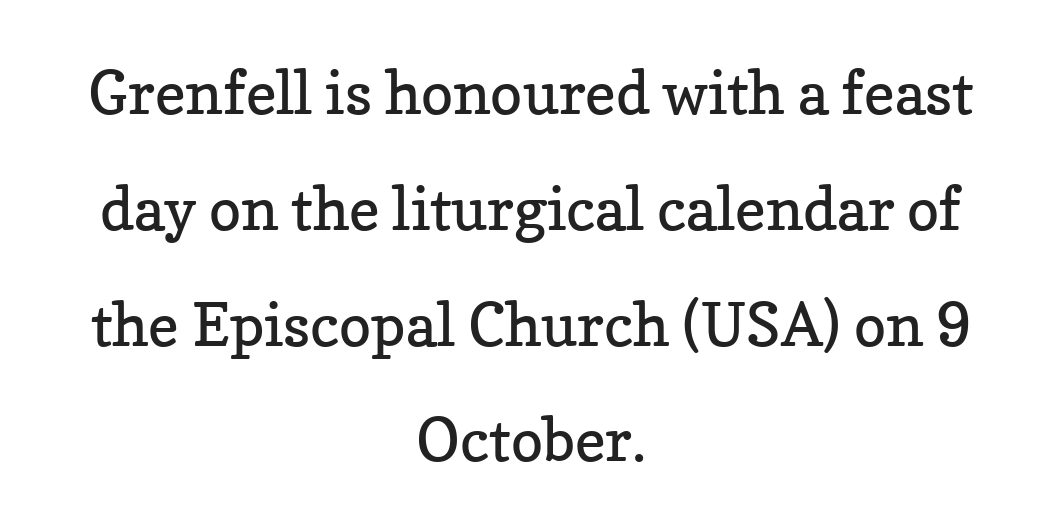
The image shows 60 px regular-weight serif type, upright; set centered, loose line spacing (1.93x), normal letter spacing, not underlined; low stroke contrast and a medium x-height.
